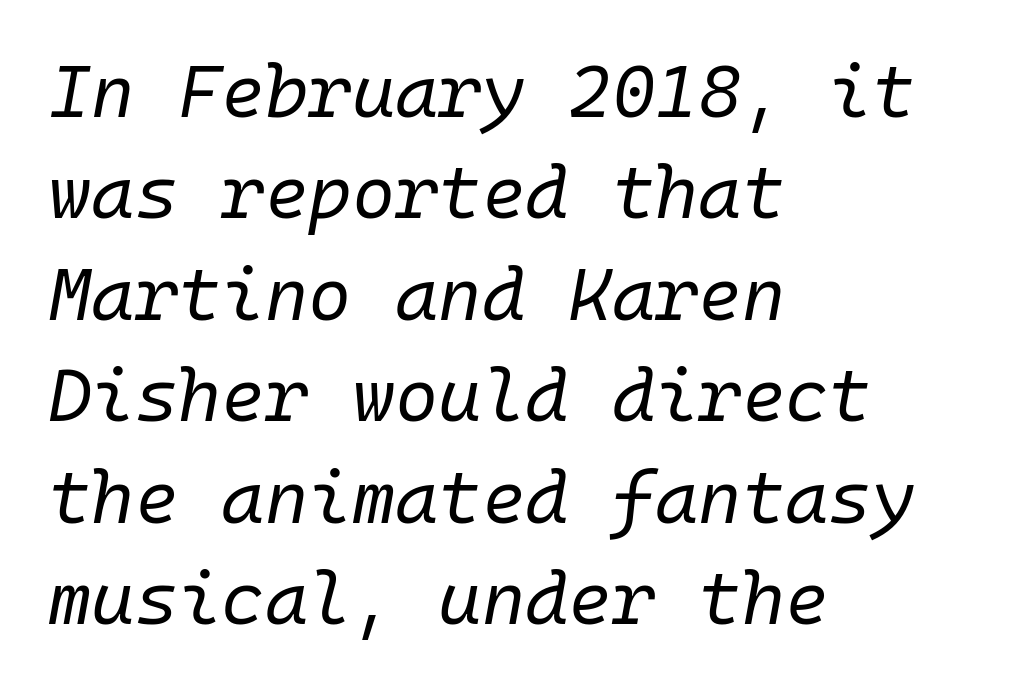
{"italic": "yes", "lean": "right", "slant_degrees": 10, "bold": "no", "weight": "regular", "width": "normal", "stroke_contrast": "low", "x_height": "medium", "monospaced": "yes", "underline": "no", "align": "left", "line_spacing": "normal", "line_spacing_ratio": 1.37, "letter_spacing": "normal", "letter_spacing_em": 0.0, "glyph_px": 74}
